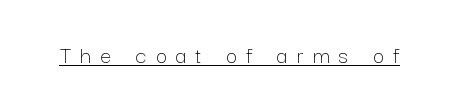
{"italic": "no", "bold": "no", "underline": "yes", "letter_spacing": "wide", "letter_spacing_em": 0.37, "glyph_px": 25}
